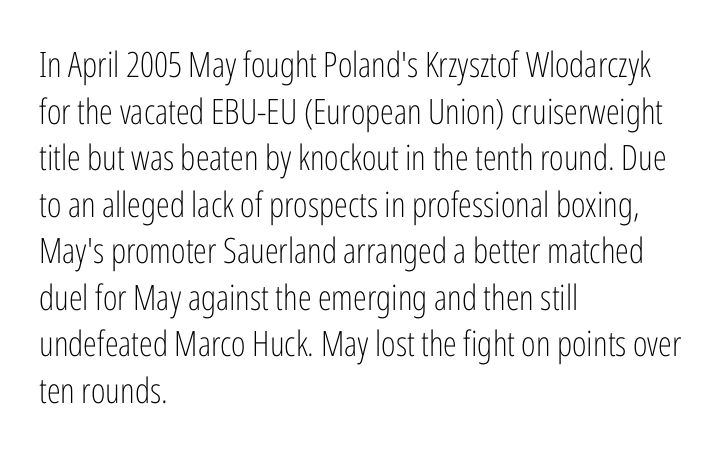
{"serif": "no", "italic": "no", "bold": "no", "weight": "light", "width": "condensed", "stroke_contrast": "low", "x_height": "medium", "monospaced": "no", "underline": "no", "align": "left", "line_spacing": "normal", "line_spacing_ratio": 1.33, "letter_spacing": "normal", "letter_spacing_em": 0.0, "glyph_px": 35}
